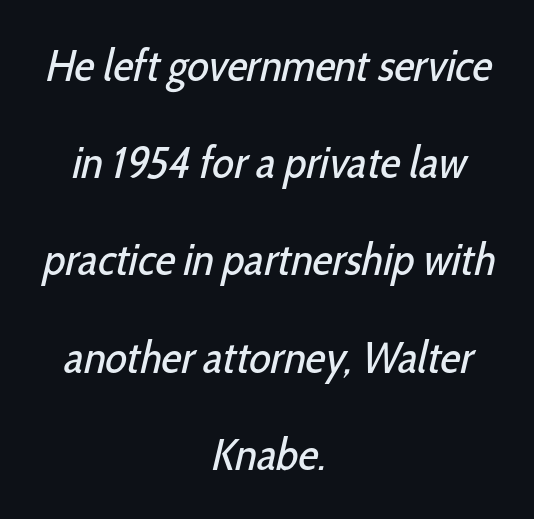
{"serif": "no", "bold": "no", "weight": "regular", "width": "condensed", "stroke_contrast": "low", "x_height": "medium", "monospaced": "no", "underline": "no", "align": "center", "line_spacing": "loose", "line_spacing_ratio": 2.16, "letter_spacing": "normal", "letter_spacing_em": 0.0, "glyph_px": 45}
